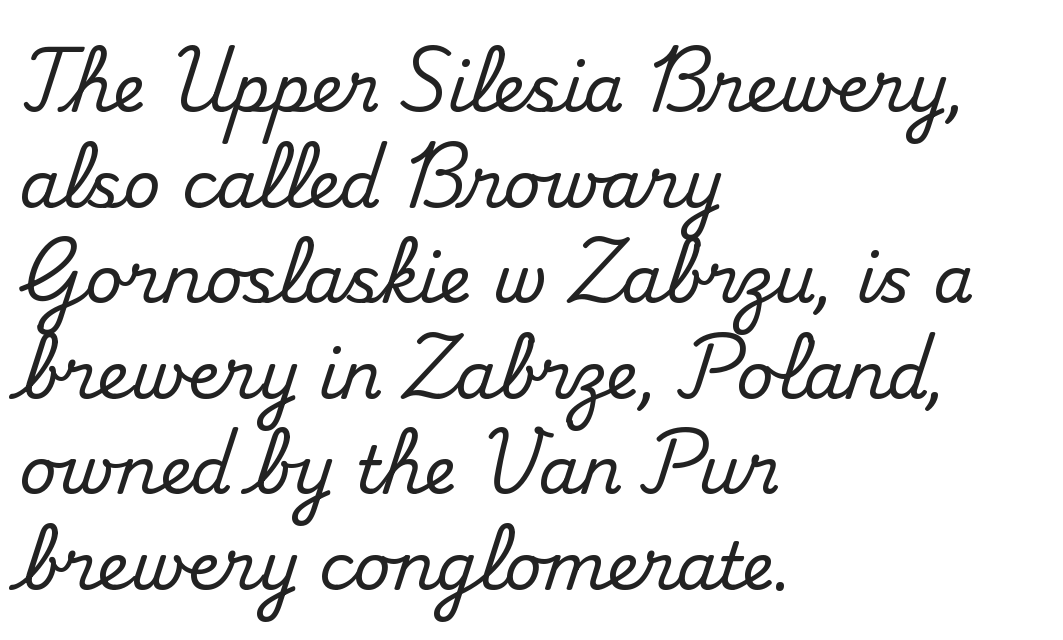
Q: Is the text italic (slanted)? A: Yes.
Q: Is the typeface a serif or a sans-serif typeface? A: Serif.
Q: Is the text underlined? A: No.
Q: How is the paragraph aligned? A: Left-aligned.
Q: Is the spacing between letters normal or unusually wide? A: Normal.
Q: Is the spacing between lines tight, normal or loose? A: Normal.
Q: Width (condensed, normal, or wide)? A: Normal.
Q: Stroke contrast? A: Medium.
Q: x-height? A: Small.
Q: Monospaced? A: No.
